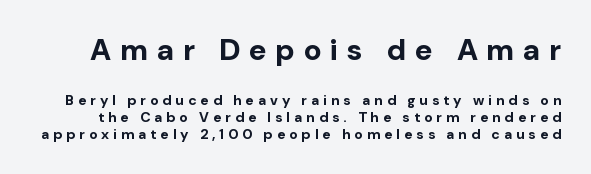
The image shows 30 px bold sans-serif type, upright; set line spacing 1.22x, unusually wide letter spacing (+0.29 em), not underlined; the first (top) block is 2.14x larger; low stroke contrast and a medium x-height.
